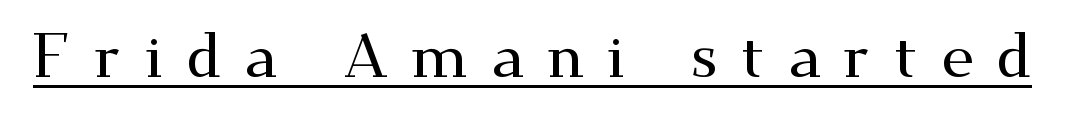
Q: Is the text italic (slanted)? A: No, it is upright.
Q: Is the typeface a serif or a sans-serif typeface? A: Serif.
Q: Is the text underlined? A: Yes.
Q: Is the spacing between letters normal or unusually wide? A: Unusually wide.
Q: Width (condensed, normal, or wide)? A: Wide.
Q: Stroke contrast? A: Medium.
Q: x-height? A: Small.
Q: Monospaced? A: No.
